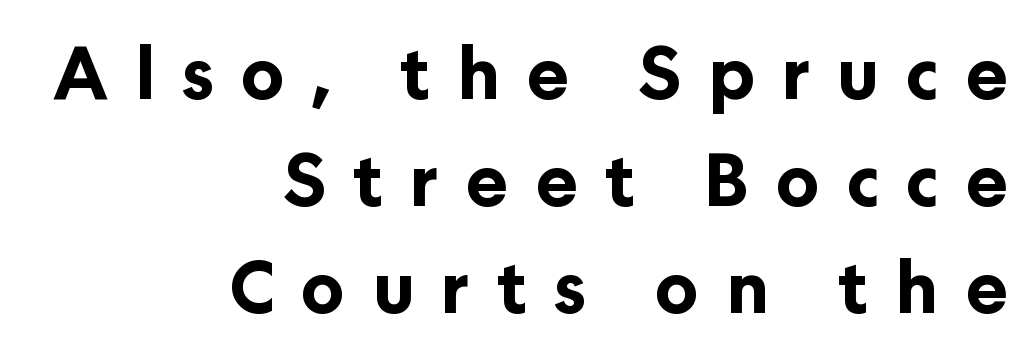
{"serif": "no", "italic": "no", "bold": "yes", "weight": "bold", "width": "normal", "stroke_contrast": "low", "x_height": "medium", "monospaced": "no", "underline": "no", "align": "right", "line_spacing": "normal", "line_spacing_ratio": 1.51, "letter_spacing": "wide", "letter_spacing_em": 0.38, "glyph_px": 71}
